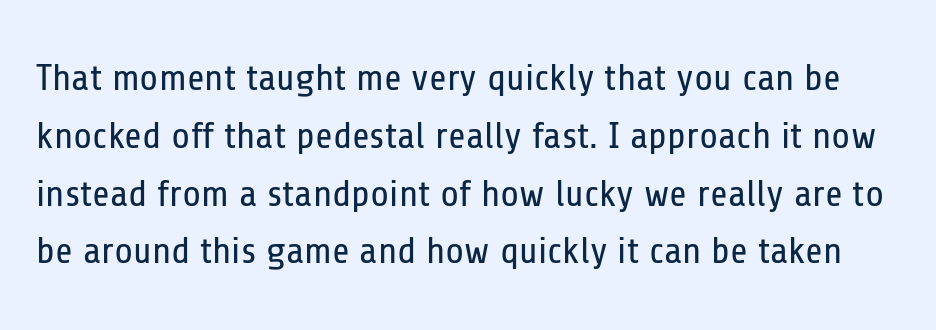
The rows are spaced the way most documents space them. This sample has the flowing, uneven cadence of proportional lettering. The string is rendered with underlining switched off. The rendering shows plain stroke endings on the letterforms — a sans-serif design.
